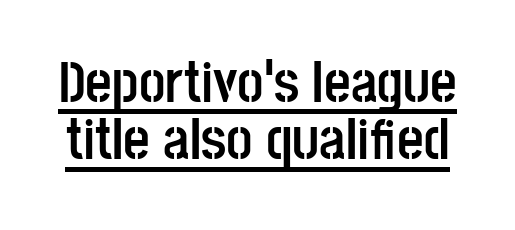
The image shows 58 px semibold, condensed sans-serif type, upright; set tight line spacing (0.99x), normal letter spacing, underlined; low stroke contrast and a large x-height.
